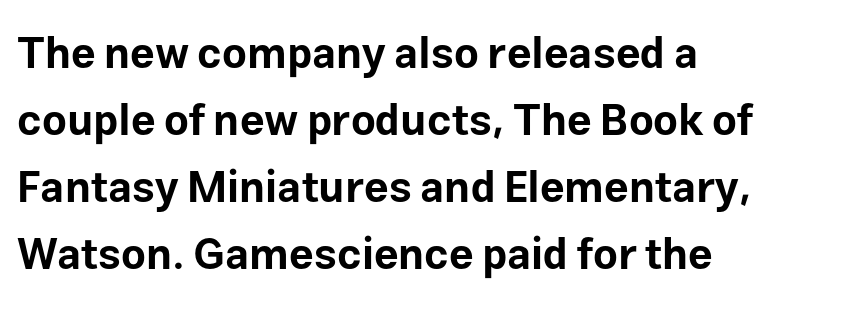
The image shows 43 px bold sans-serif type, upright; set left-aligned, normal line spacing (1.56x), normal letter spacing, not underlined; low stroke contrast and a medium x-height.
